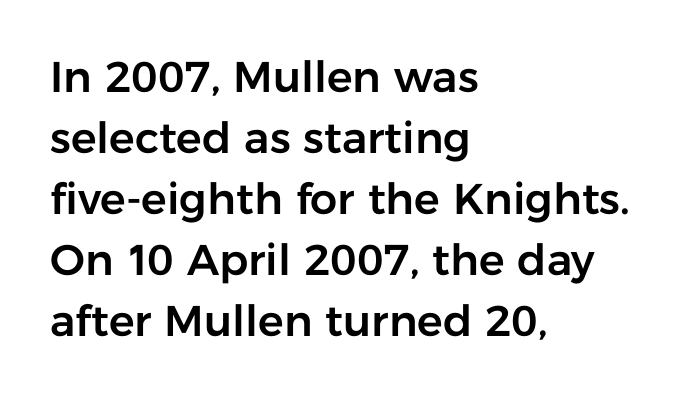
Which margin do the lines hug? The left one — the right edge is uneven. Notice how the stems are strictly vertical — no italics here. Note the varied advance widths — an 'i' is clearly narrower than an 'm'. Anything drawn beneath the words? Only blank space. Nope, no serifs anywhere on these letters.
